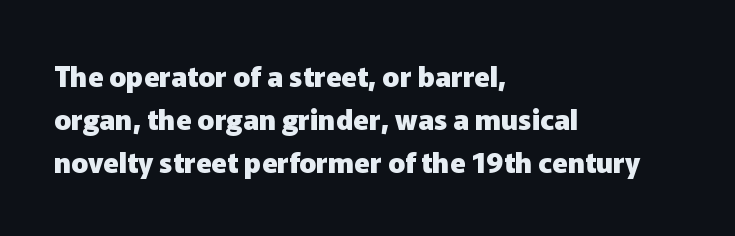
The image shows 28 px heavy sans-serif type, upright; set left-aligned, normal line spacing (1.53x), normal letter spacing, not underlined; low stroke contrast and a medium x-height.
